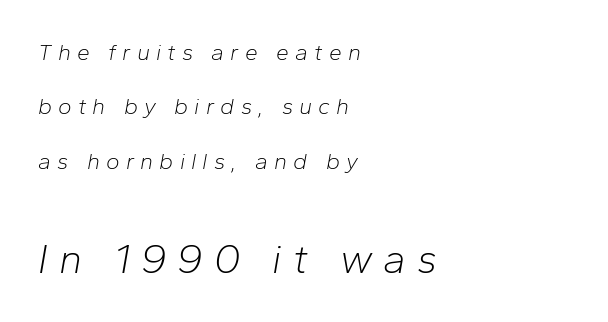
{"italic": "yes", "lean": "right", "slant_degrees": 10, "bold": "no", "weight": "light", "width": "normal", "stroke_contrast": "low", "x_height": "medium", "monospaced": "no", "underline": "no", "align": "left", "line_spacing": "loose", "line_spacing_ratio": 2.36, "letter_spacing": "wide", "letter_spacing_em": 0.27, "larger_block": "second", "size_ratio": 1.78, "glyph_px": 41}
